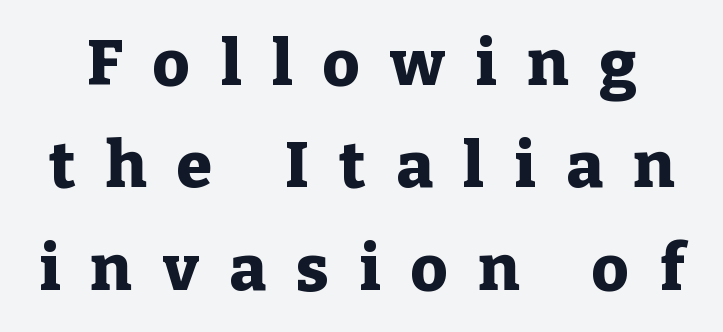
{"serif": "yes", "italic": "no", "bold": "yes", "weight": "heavy", "width": "normal", "stroke_contrast": "low", "x_height": "medium", "monospaced": "no", "underline": "no", "line_spacing": "normal", "line_spacing_ratio": 1.6, "letter_spacing": "wide", "letter_spacing_em": 0.48, "glyph_px": 64}
